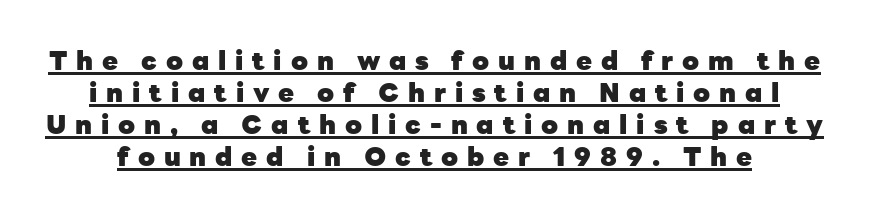
The image shows 26 px bold type, upright; set line spacing 1.23x, unusually wide letter spacing (+0.34 em), underlined.
